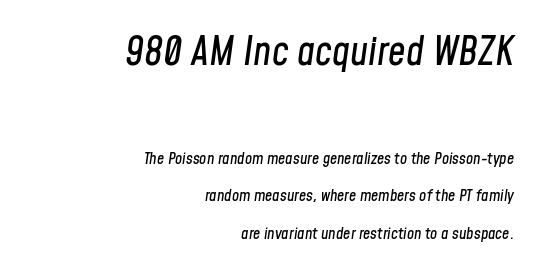
{"italic": "yes", "lean": "right", "slant_degrees": 8, "width": "condensed", "stroke_contrast": "low", "x_height": "medium", "monospaced": "no", "underline": "no", "align": "right", "line_spacing": "loose", "line_spacing_ratio": 2.33, "letter_spacing": "normal", "letter_spacing_em": 0.0, "larger_block": "first", "size_ratio": 2.44, "glyph_px": 39}
